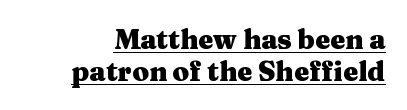
The image shows 27 px bold type, upright; set line spacing 1.18x, normal letter spacing, underlined.
